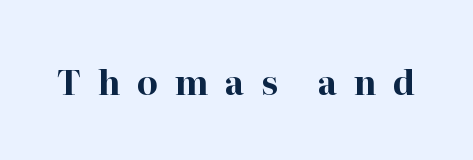
Q: Is the text bold? A: Yes.
Q: Is the text italic (slanted)? A: No, it is upright.
Q: Is the typeface a serif or a sans-serif typeface? A: Serif.
Q: Is the text underlined? A: No.
Q: Is the spacing between letters normal or unusually wide? A: Unusually wide.
Q: Width (condensed, normal, or wide)? A: Normal.
Q: Stroke contrast? A: High.
Q: x-height? A: Medium.
Q: Monospaced? A: No.
